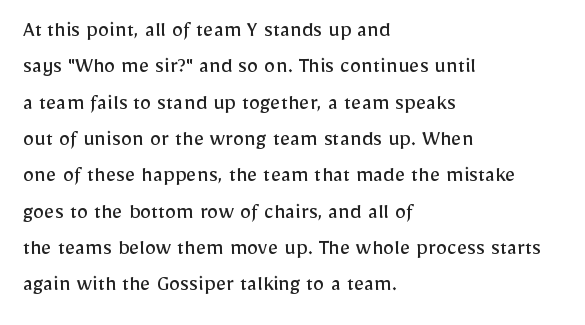
Compared with typical paragraphs, the rows here are spaced about the same. The letterforms sit at book weight or below. Ascenders rise straight up at ninety degrees. The lines are quadded left. Check the space under the baseline: it is left empty. Tracking value appears to be zero — textbook default spacing.
